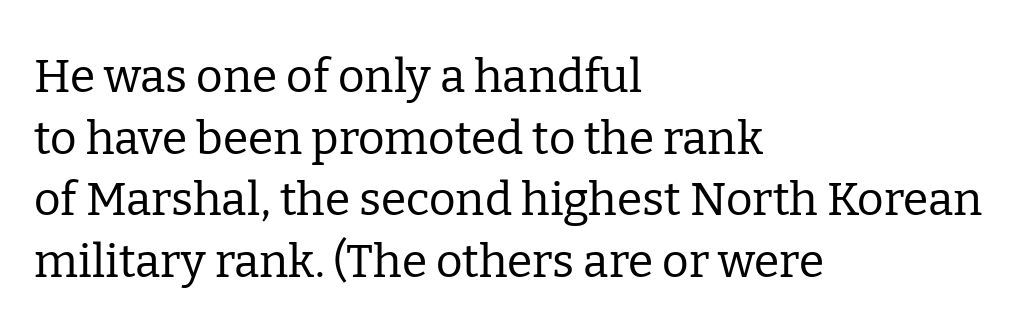
Q: Is the text bold? A: No.
Q: Is the text italic (slanted)? A: No, it is upright.
Q: Is the typeface a serif or a sans-serif typeface? A: Serif.
Q: Is the text underlined? A: No.
Q: How is the paragraph aligned? A: Left-aligned.
Q: Is the spacing between letters normal or unusually wide? A: Normal.
Q: Is the spacing between lines tight, normal or loose? A: Normal.
Q: Width (condensed, normal, or wide)? A: Normal.
Q: Stroke contrast? A: Low.
Q: x-height? A: Medium.
Q: Monospaced? A: No.
